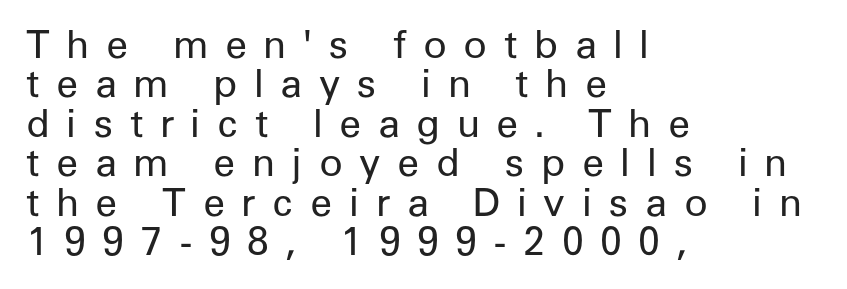
The image shows 39 px regular-weight sans-serif type, upright; set left-aligned, tight line spacing (1.01x), unusually wide letter spacing (+0.42 em), not underlined; low stroke contrast and a medium x-height.
